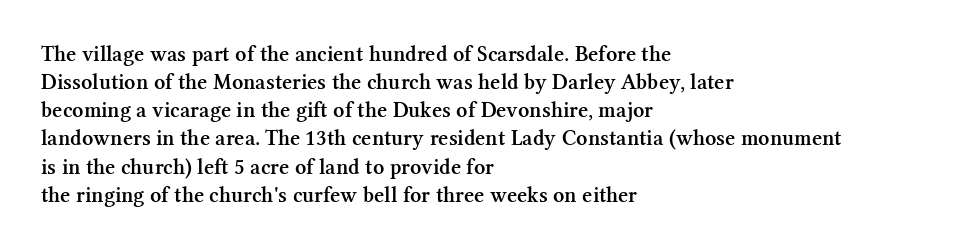
The image shows 22 px text type, upright; set left-aligned, normal line spacing (1.28x), normal letter spacing, not underlined.
